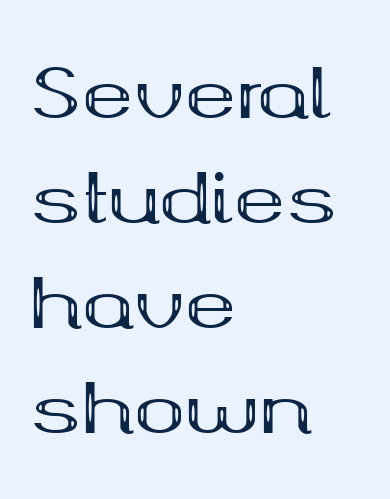
{"serif": "yes", "italic": "no", "bold": "yes", "weight": "bold", "width": "wide", "stroke_contrast": "medium", "x_height": "medium", "monospaced": "no", "underline": "no", "align": "left", "line_spacing": "normal", "line_spacing_ratio": 1.52, "letter_spacing": "normal", "letter_spacing_em": 0.0, "glyph_px": 69}
